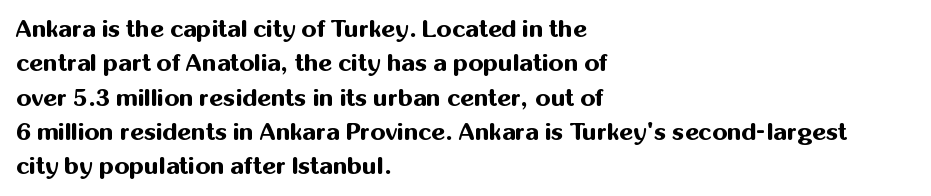
Q: Is the text bold? A: Yes.
Q: Is the text italic (slanted)? A: No, it is upright.
Q: Is the text underlined? A: No.
Q: How is the paragraph aligned? A: Left-aligned.
Q: Is the spacing between letters normal or unusually wide? A: Normal.
Q: Is the spacing between lines tight, normal or loose? A: Normal.
